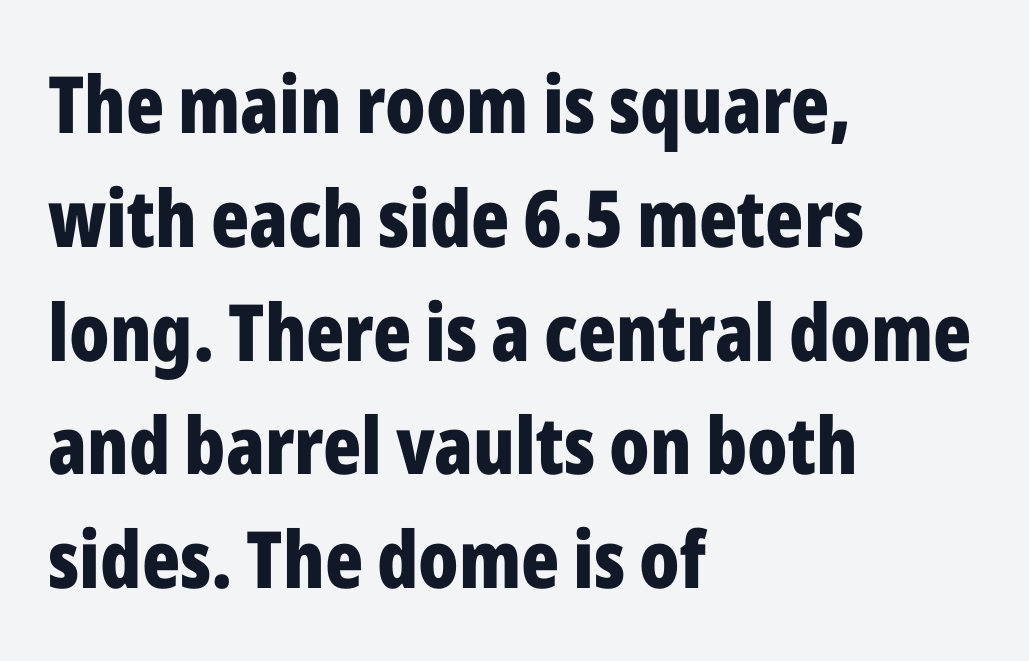
{"serif": "no", "italic": "no", "bold": "yes", "weight": "bold", "width": "condensed", "stroke_contrast": "low", "x_height": "medium", "monospaced": "no", "underline": "no", "align": "left", "line_spacing": "normal", "line_spacing_ratio": 1.44, "letter_spacing": "normal", "letter_spacing_em": 0.0, "glyph_px": 79}
